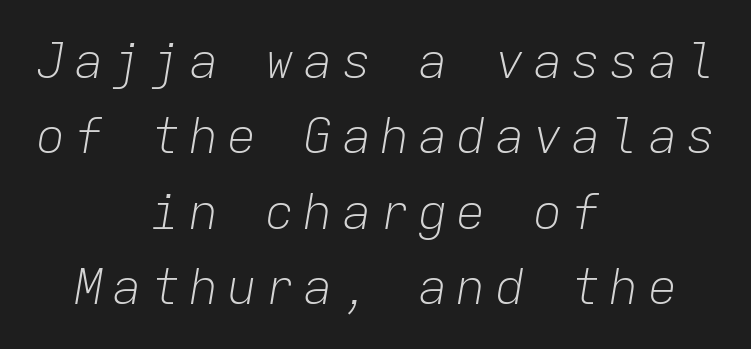
The image shows 49 px light type, italic (leaning right), monospaced; set centered, normal line spacing (1.54x), not underlined; low stroke contrast and a medium x-height.
